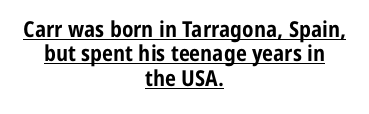
{"italic": "no", "bold": "yes", "underline": "yes", "align": "center", "line_spacing": "tight", "line_spacing_ratio": 1.11, "letter_spacing": "normal", "letter_spacing_em": 0.0, "glyph_px": 22}
